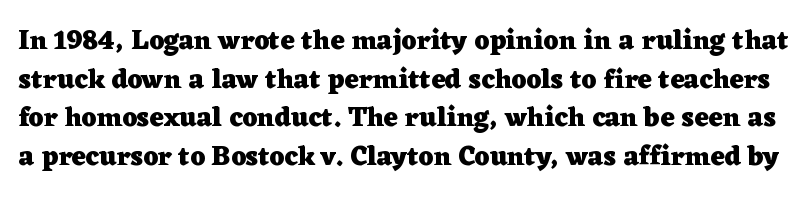
{"italic": "no", "bold": "yes", "underline": "no", "line_spacing": "normal", "line_spacing_ratio": 1.43, "letter_spacing": "normal", "letter_spacing_em": 0.0, "glyph_px": 27}
